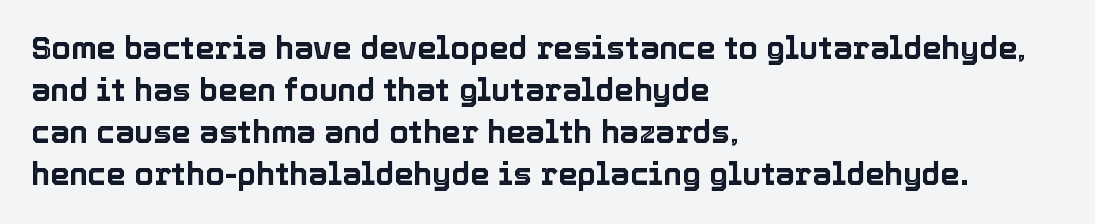
Q: Is the text italic (slanted)? A: No, it is upright.
Q: Is the text underlined? A: No.
Q: How is the paragraph aligned? A: Left-aligned.
Q: Is the spacing between letters normal or unusually wide? A: Normal.
Q: Is the spacing between lines tight, normal or loose? A: Normal.
Q: Width (condensed, normal, or wide)? A: Normal.
Q: x-height? A: Medium.
Q: Monospaced? A: No.
